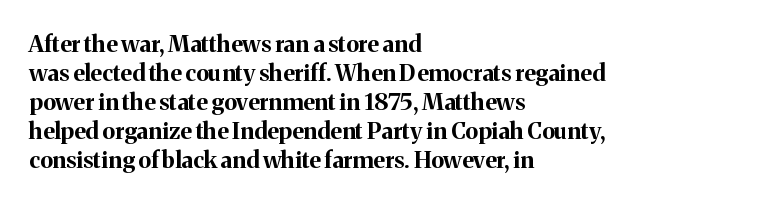
{"italic": "no", "bold": "yes", "underline": "no", "align": "left", "line_spacing": "normal", "line_spacing_ratio": 1.26, "letter_spacing": "normal", "letter_spacing_em": 0.0, "glyph_px": 23}
